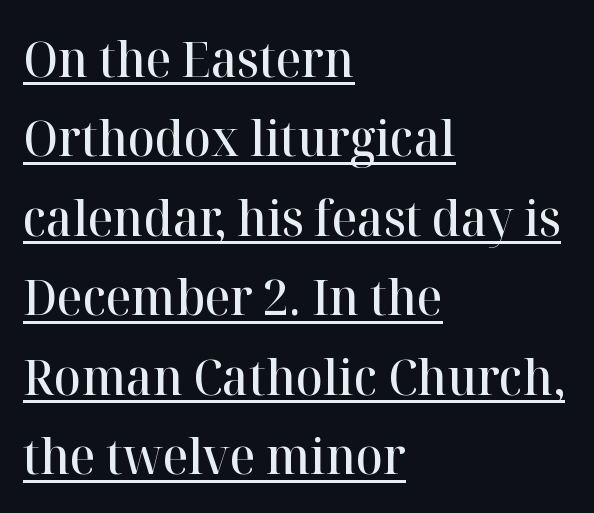
The image shows 50 px semibold serif type, upright; set left-aligned, normal line spacing (1.59x), normal letter spacing, underlined; high stroke contrast and a medium x-height.
